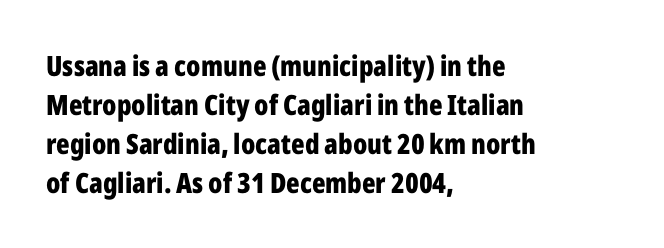
{"serif": "no", "italic": "no", "bold": "yes", "weight": "bold", "width": "condensed", "stroke_contrast": "low", "x_height": "medium", "monospaced": "no", "underline": "no", "align": "left", "line_spacing": "normal", "line_spacing_ratio": 1.39, "letter_spacing": "normal", "letter_spacing_em": 0.0, "glyph_px": 28}
